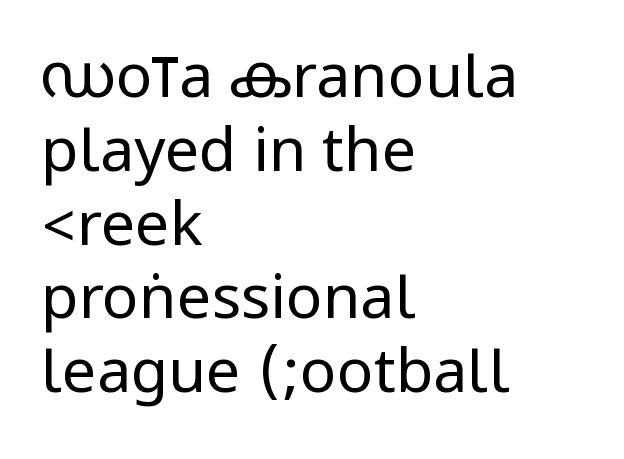
The image shows 61 px regular-weight, condensed sans-serif type, upright; set left-aligned, line spacing 1.21x, normal letter spacing, not underlined; low stroke contrast.
